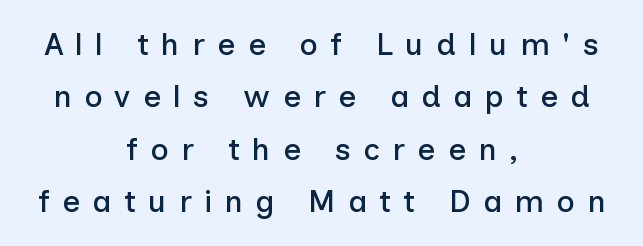
Q: Is the text italic (slanted)? A: No, it is upright.
Q: Is the typeface a serif or a sans-serif typeface? A: Sans-serif.
Q: Is the text underlined? A: No.
Q: How is the paragraph aligned? A: Centered.
Q: Is the spacing between letters normal or unusually wide? A: Unusually wide.
Q: Is the spacing between lines tight, normal or loose? A: Normal.
Q: Width (condensed, normal, or wide)? A: Normal.
Q: Stroke contrast? A: Low.
Q: x-height? A: Medium.
Q: Monospaced? A: No.
